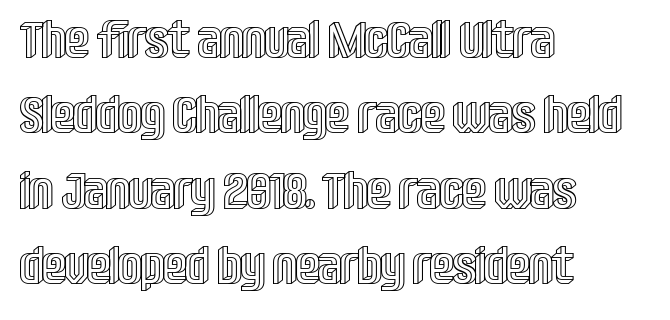
Q: Is the text italic (slanted)? A: No, it is upright.
Q: Is the text underlined? A: No.
Q: How is the paragraph aligned? A: Left-aligned.
Q: Is the spacing between letters normal or unusually wide? A: Normal.
Q: Is the spacing between lines tight, normal or loose? A: Normal.
Q: Width (condensed, normal, or wide)? A: Condensed.
Q: x-height? A: Large.
Q: Monospaced? A: No.
